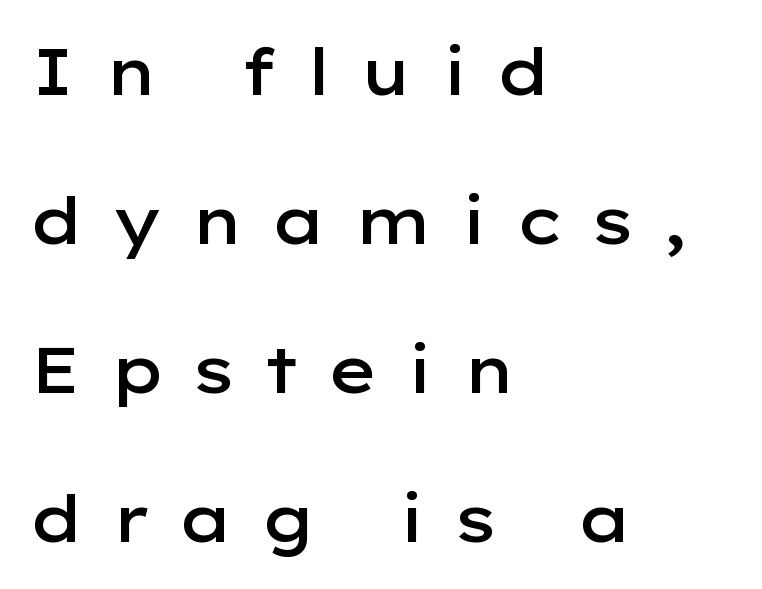
{"serif": "no", "italic": "no", "bold": "semi", "weight": "semibold", "width": "wide", "stroke_contrast": "low", "x_height": "medium", "monospaced": "no", "underline": "no", "align": "left", "line_spacing": "loose", "line_spacing_ratio": 2.29, "letter_spacing": "wide", "letter_spacing_em": 0.42, "glyph_px": 65}
